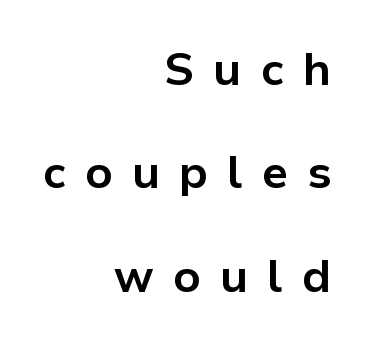
The passage shown has open, widely tracked lettering throughout. The lettering stays uniformly vertical, giving the passage a roman look. Check where the strokes stop: nothing finishes them off — pure sans. Decoration check: the copy has no underline. The font is running at its bold setting. Vertical spacing — loose.
